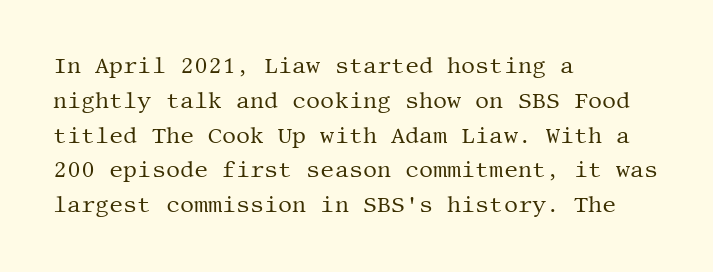
Q: Is the text bold? A: No.
Q: Is the text italic (slanted)? A: No, it is upright.
Q: Is the text underlined? A: No.
Q: How is the paragraph aligned? A: Left-aligned.
Q: Is the spacing between letters normal or unusually wide? A: Normal.
Q: Is the spacing between lines tight, normal or loose? A: Normal.
